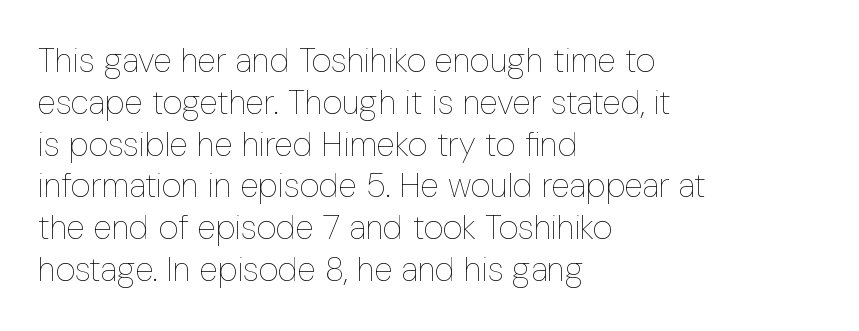
The letters stand upright; this is a roman face. Character widths vary here, with narrow letters taking less room than wide ones. Decoration check: the copy has no underline. Typeset ragged right — the left edge is the straight one. Honestly, the letter spacing is just normal — you wouldn't notice it.
